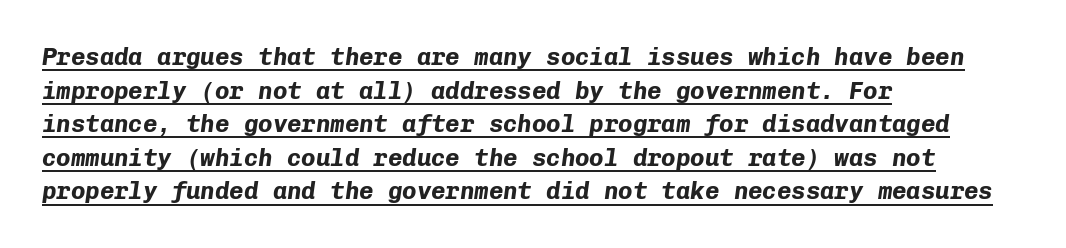
{"italic": "yes", "lean": "right", "slant_degrees": 8, "bold": "yes", "underline": "yes", "align": "left", "line_spacing": "normal", "line_spacing_ratio": 1.4, "letter_spacing": "normal", "letter_spacing_em": 0.0, "glyph_px": 24}
